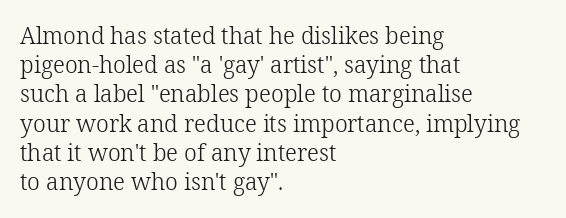
Q: Is the text bold? A: No.
Q: Is the text italic (slanted)? A: No, it is upright.
Q: Is the text underlined? A: No.
Q: How is the paragraph aligned? A: Left-aligned.
Q: Is the spacing between letters normal or unusually wide? A: Normal.
Q: Is the spacing between lines tight, normal or loose? A: Normal.
